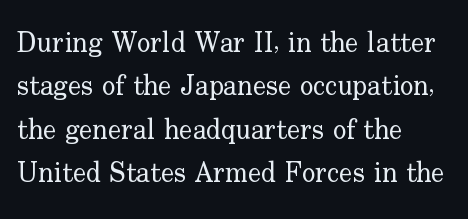
Spacing verdict: proportional, widths tailored to each character. Words float on clear page, feet unadorned. Nothing heavy about these letters — not bold at all. Typographically, this falls in the serif category.
